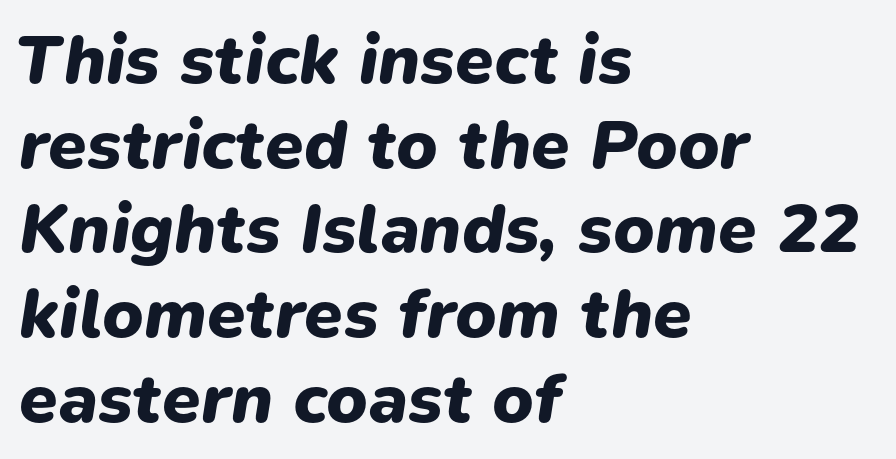
A bare baseline throughout the passage. The typesetter chose a ragged-right arrangement here. Is the type bold? Yes — the strokes are clearly thick and heavy. The letters are slanted; this is an italic face. Looks like regular typesetting: each glyph gets only the width it needs. These lines keep a tight, regular rhythm from letter to letter.
